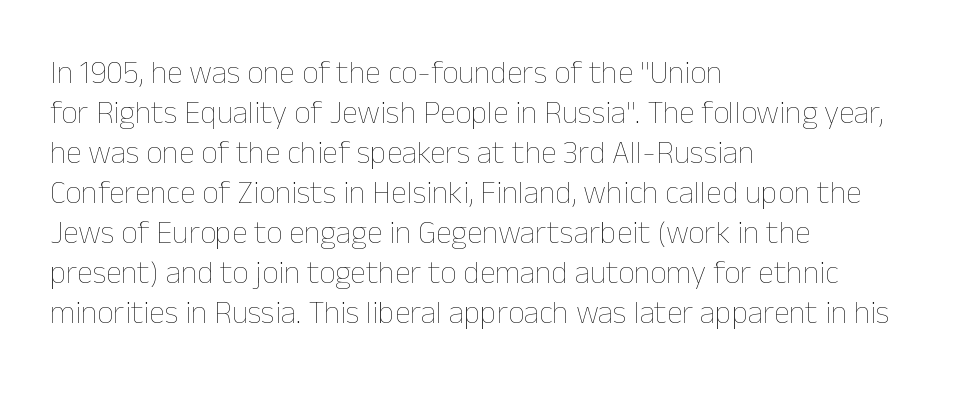
{"italic": "no", "bold": "no", "weight": "thin", "width": "normal", "stroke_contrast": "low", "x_height": "medium", "monospaced": "no", "underline": "no", "align": "left", "line_spacing": "normal", "line_spacing_ratio": 1.25, "letter_spacing": "normal", "letter_spacing_em": 0.0, "glyph_px": 32}
